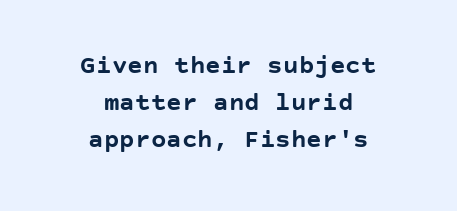
Q: Is the text bold? A: Yes.
Q: Is the text italic (slanted)? A: No, it is upright.
Q: Is the text underlined? A: No.
Q: How is the paragraph aligned? A: Centered.
Q: Is the spacing between letters normal or unusually wide? A: Normal.
Q: Is the spacing between lines tight, normal or loose? A: Normal.
